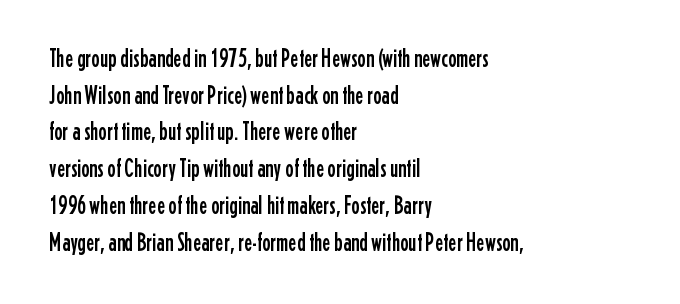
The image shows 25 px text type, upright; set left-aligned, normal line spacing (1.47x), normal letter spacing, not underlined.
